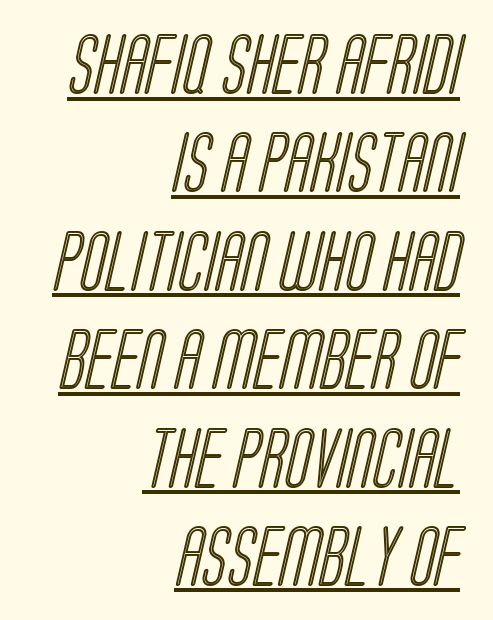
{"width": "condensed", "x_height": "large", "monospaced": "no", "underline": "yes", "align": "right", "line_spacing": "normal", "line_spacing_ratio": 1.64, "letter_spacing": "normal", "letter_spacing_em": 0.0, "glyph_px": 60}
